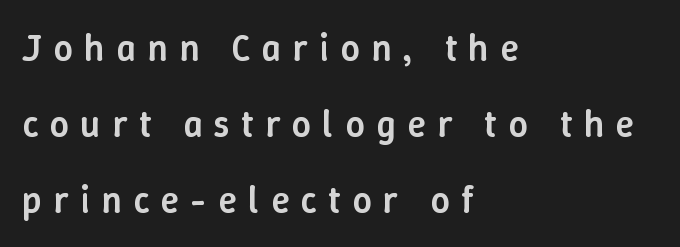
{"italic": "no", "bold": "semi", "weight": "semibold", "width": "normal", "stroke_contrast": "low", "x_height": "medium", "monospaced": "no", "underline": "no", "align": "left", "line_spacing": "loose", "line_spacing_ratio": 2.0, "letter_spacing": "wide", "letter_spacing_em": 0.3, "glyph_px": 38}
